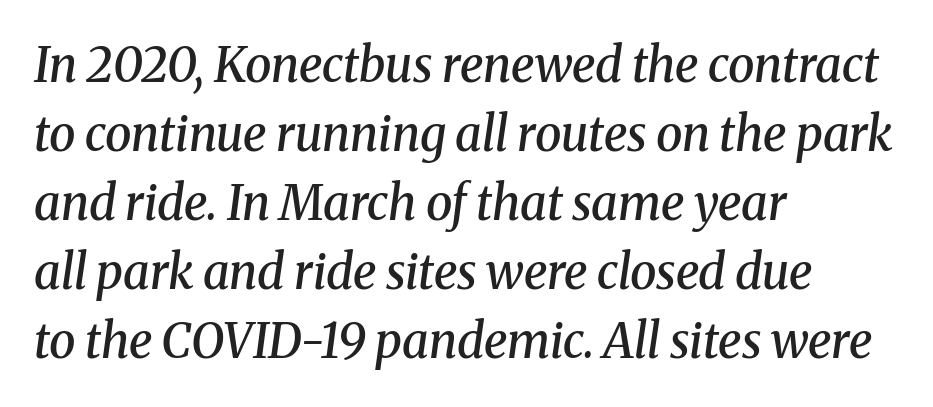
Each word holds together tightly as a unit, with standard inter-letter gaps. The face used here has a pronounced slope to its letters. The face used here is proportionally spaced, like ordinary book or web type. The typesetter chose a ragged-right arrangement here.
